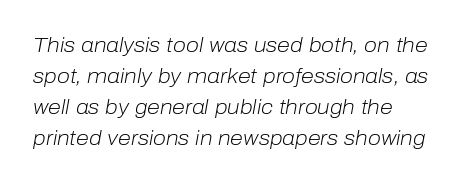
{"italic": "yes", "lean": "right", "slant_degrees": 10, "bold": "no", "underline": "no", "align": "left", "line_spacing": "normal", "line_spacing_ratio": 1.47, "letter_spacing": "normal", "letter_spacing_em": 0.0, "glyph_px": 21}
